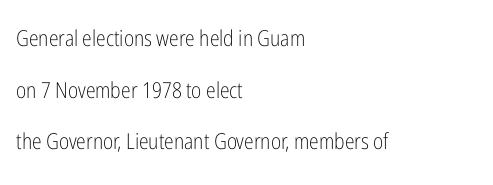
The image shows 22 px text type, upright; set left-aligned, loose line spacing (2.35x), normal letter spacing, not underlined.
